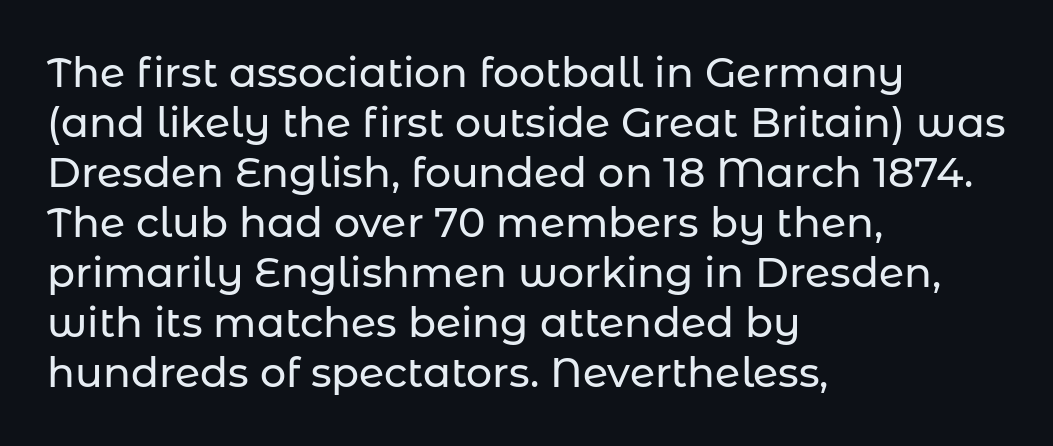
Quick note: underline off. Observe the absence of serifs on each vertical stroke in this sample. Notice how the passage keeps a crisp vertical edge on the left only. If you drew a line through each stem, it would be perfectly vertical. Nothing unusual about the tracking: characters are spaced as the font intends.
